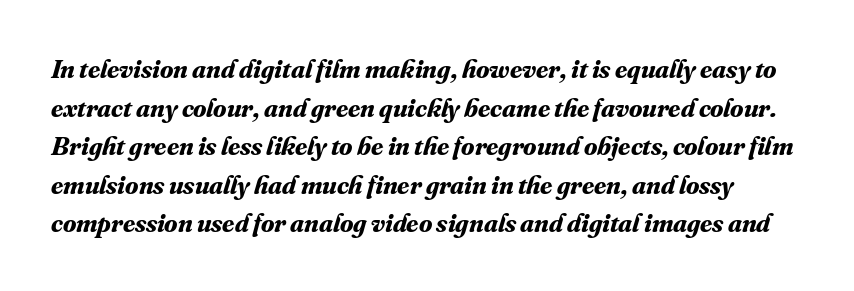
Q: Is the text bold? A: Yes.
Q: Is the text italic (slanted)? A: Yes, it leans right by about 16 degrees.
Q: Is the text underlined? A: No.
Q: Is the spacing between letters normal or unusually wide? A: Normal.
Q: Is the spacing between lines tight, normal or loose? A: Normal.
